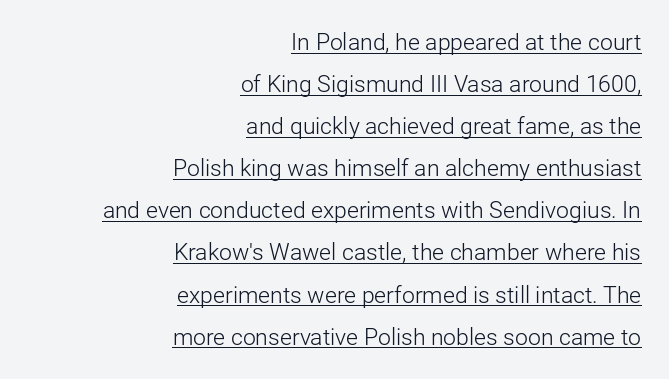
The image shows 23 px text type, upright; set right-aligned, line spacing 1.83x, normal letter spacing, underlined.
